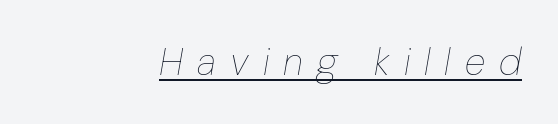
The image shows 38 px thin type, italic (leaning right); set right-aligned, unusually wide letter spacing (+0.37 em), underlined; low stroke contrast and a medium x-height.
